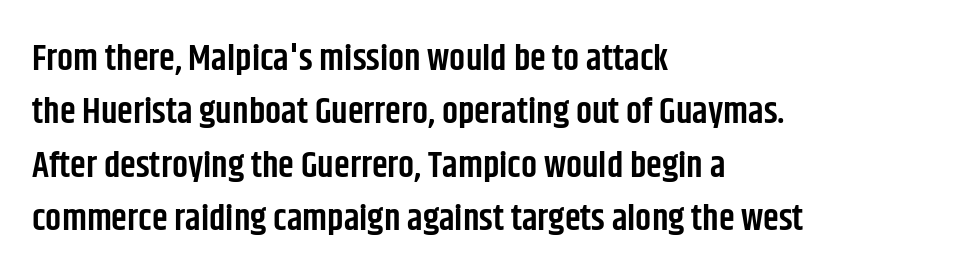
Alignment: flush left. The type is set solid horizontally, with unmodified tracking. Does the type have serifs? No, each stem ends abruptly. Does the leading feel generous? No, just average. Nobody drew a line under any word here.
